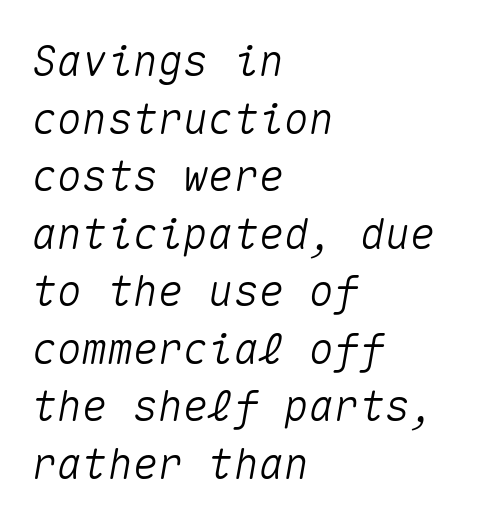
The image shows 42 px text type, italic (leaning right), monospaced; set left-aligned, normal line spacing (1.37x), normal letter spacing, not underlined; medium stroke contrast and a medium x-height.
